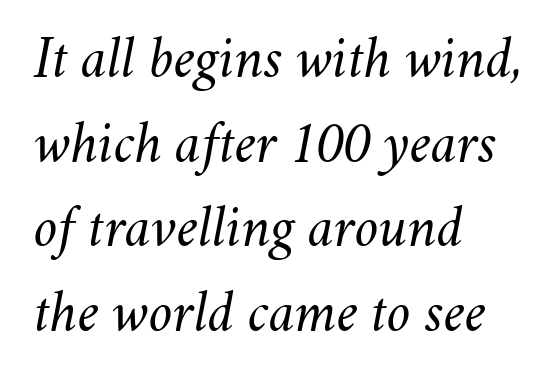
The image shows 58 px regular-weight type, italic (leaning right); set left-aligned, normal line spacing (1.46x), normal letter spacing, not underlined; medium stroke contrast and a small x-height.
